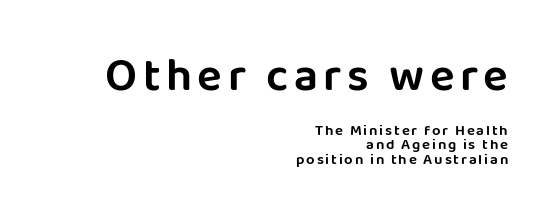
{"serif": "no", "italic": "no", "width": "normal", "stroke_contrast": "low", "x_height": "large", "monospaced": "no", "underline": "no", "align": "right", "line_spacing": "tight", "line_spacing_ratio": 0.96, "larger_block": "first", "size_ratio": 3.07, "glyph_px": 46}
